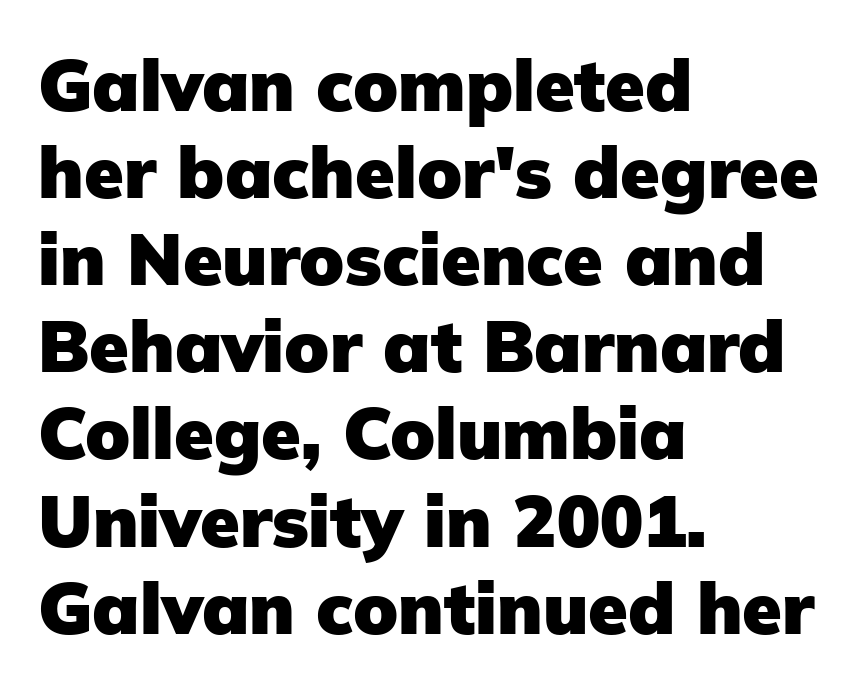
The image shows 72 px heavy sans-serif type, upright; set left-aligned, line spacing 1.21x, normal letter spacing, not underlined; low stroke contrast and a medium x-height.
